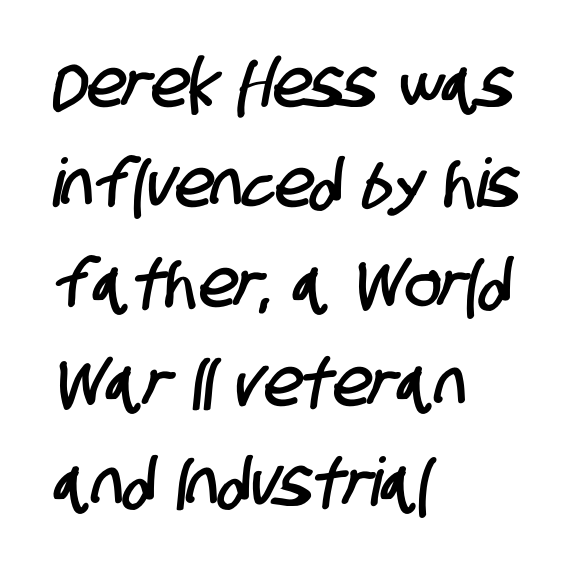
{"serif": "no", "width": "condensed", "stroke_contrast": "low", "x_height": "large", "monospaced": "no", "underline": "no", "align": "left", "line_spacing": "normal", "line_spacing_ratio": 1.49, "letter_spacing": "normal", "letter_spacing_em": 0.0, "glyph_px": 67}
